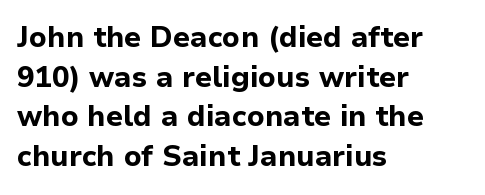
{"serif": "no", "italic": "no", "bold": "yes", "weight": "bold", "width": "normal", "stroke_contrast": "low", "x_height": "medium", "monospaced": "no", "underline": "no", "align": "left", "line_spacing": "normal", "line_spacing_ratio": 1.37, "letter_spacing": "normal", "letter_spacing_em": 0.0, "glyph_px": 29}
